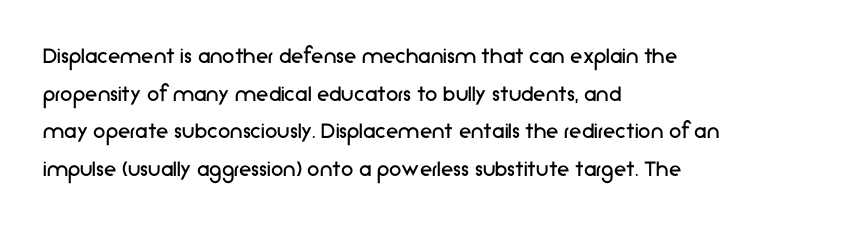
The image shows 25 px text type, upright; set left-aligned, normal line spacing (1.51x), normal letter spacing, not underlined.
